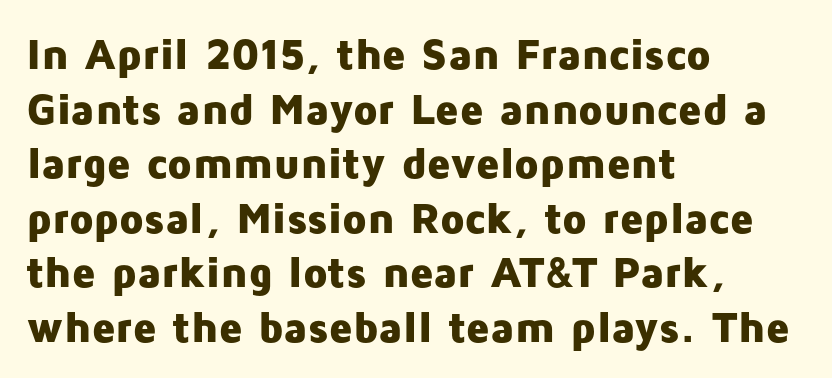
The space beneath each line is pristine and unruled. Compared with an ordinary text face, these strokes are far heavier — a full bold. Glyph-to-glyph distance matches everyday printed text. The paragraph has a hard left edge and a soft right edge.
